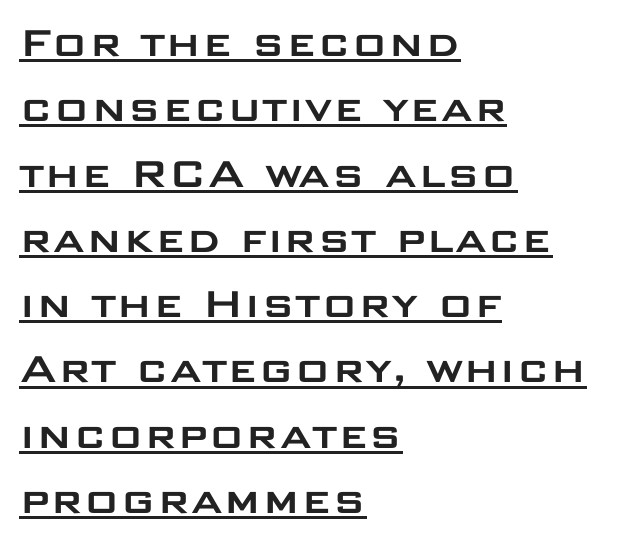
Proportional: the letters do not fall into vertical columns. Reading down the column, the eye jumps a familiar distance to each next line. Check the space under the baseline: a stroke is drawn there. Each line starts at the same left margin while the right side varies. Notice how the stems are strictly vertical — no italics here.
